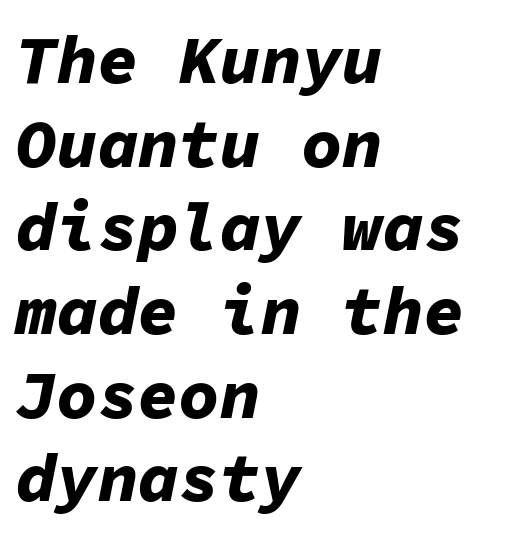
Q: Is the text bold? A: Yes.
Q: Is the text italic (slanted)? A: Yes, it leans right by about 11 degrees.
Q: Is the text underlined? A: No.
Q: How is the paragraph aligned? A: Left-aligned.
Q: Is the spacing between letters normal or unusually wide? A: Normal.
Q: Width (condensed, normal, or wide)? A: Normal.
Q: Stroke contrast? A: Low.
Q: x-height? A: Medium.
Q: Monospaced? A: Yes.
